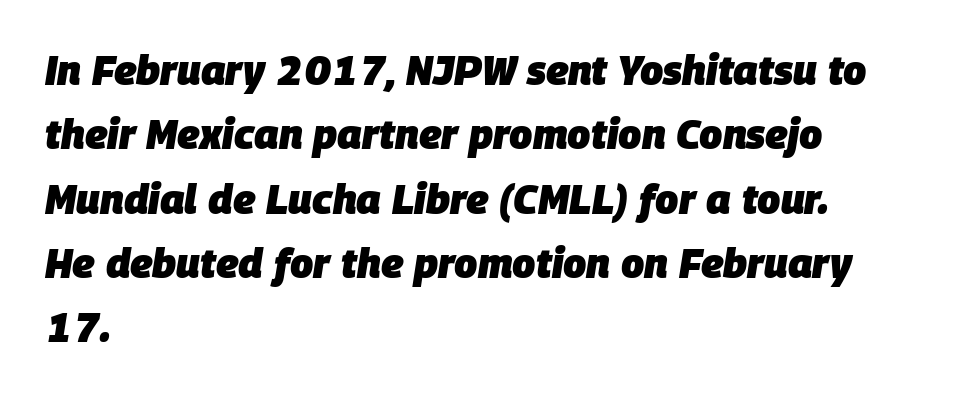
{"italic": "yes", "lean": "right", "slant_degrees": 9, "bold": "yes", "weight": "heavy", "width": "normal", "stroke_contrast": "low", "x_height": "large", "monospaced": "no", "underline": "no", "align": "left", "line_spacing": "normal", "line_spacing_ratio": 1.57, "letter_spacing": "normal", "letter_spacing_em": 0.0, "glyph_px": 41}
